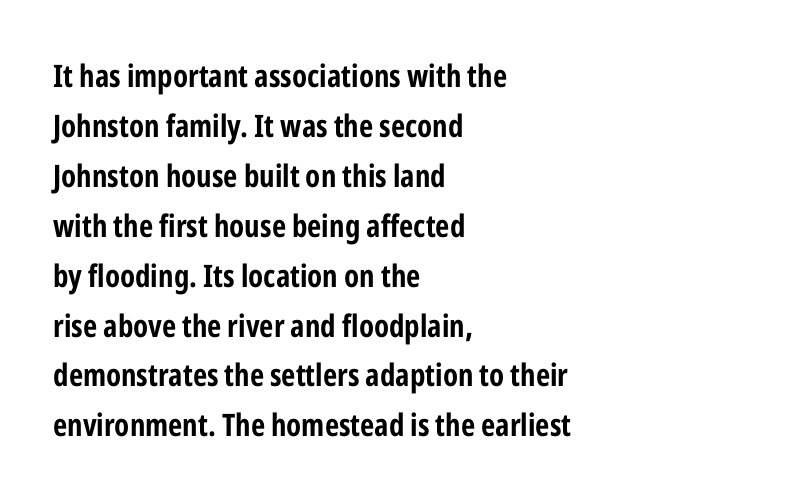
Check the space under the baseline: it is left empty. These lines carry a lot of weight — the face is fully bold. No italicization has been applied; the sample stays upright. The ragged edge is on the right, which tells us the setting is flush left. Compared with typical body copy, the letter spacing here is the same.
